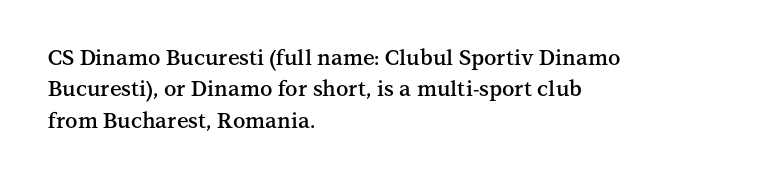
The image shows 21 px text type, upright; set left-aligned, normal line spacing (1.49x), normal letter spacing, not underlined.
